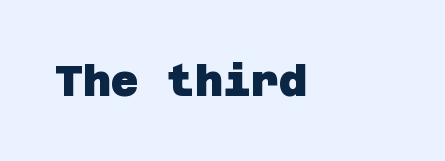
The image shows 43 px heavy sans-serif type; set normal letter spacing, not underlined; low stroke contrast and a large x-height.
